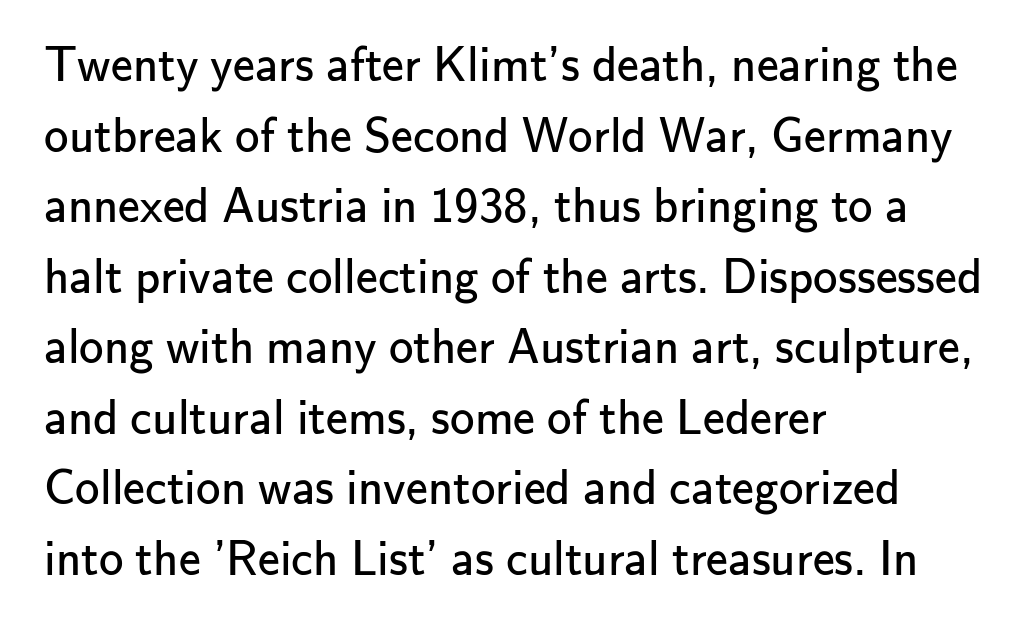
Q: Is the text bold? A: No.
Q: Is the text italic (slanted)? A: No, it is upright.
Q: Is the typeface a serif or a sans-serif typeface? A: Sans-serif.
Q: Is the text underlined? A: No.
Q: How is the paragraph aligned? A: Left-aligned.
Q: Is the spacing between letters normal or unusually wide? A: Normal.
Q: Is the spacing between lines tight, normal or loose? A: Normal.
Q: Width (condensed, normal, or wide)? A: Normal.
Q: Stroke contrast? A: Low.
Q: x-height? A: Small.
Q: Monospaced? A: No.
